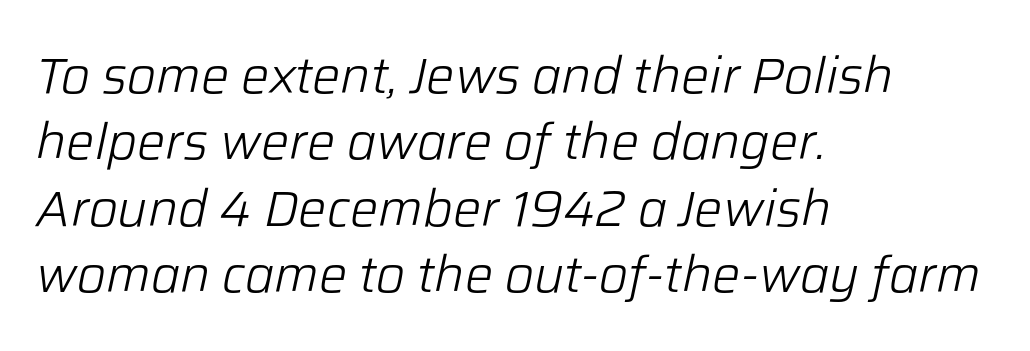
The image shows 50 px light type, italic (leaning right); set left-aligned, normal line spacing (1.33x), normal letter spacing, not underlined; low stroke contrast and a medium x-height.
